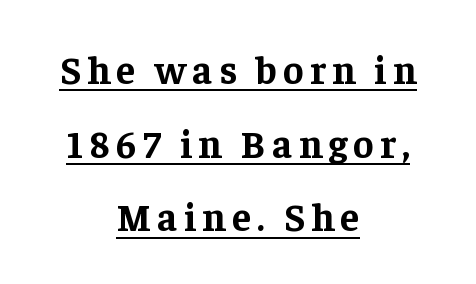
Q: Is the text bold? A: Yes.
Q: Is the text italic (slanted)? A: No, it is upright.
Q: Is the typeface a serif or a sans-serif typeface? A: Serif.
Q: Is the text underlined? A: Yes.
Q: How is the paragraph aligned? A: Centered.
Q: Width (condensed, normal, or wide)? A: Normal.
Q: Stroke contrast? A: Low.
Q: x-height? A: Medium.
Q: Monospaced? A: No.
